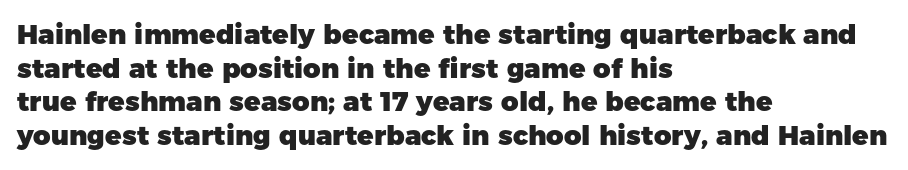
{"italic": "no", "bold": "yes", "underline": "no", "align": "left", "line_spacing": "normal", "line_spacing_ratio": 1.25, "letter_spacing": "normal", "letter_spacing_em": 0.0, "glyph_px": 27}
